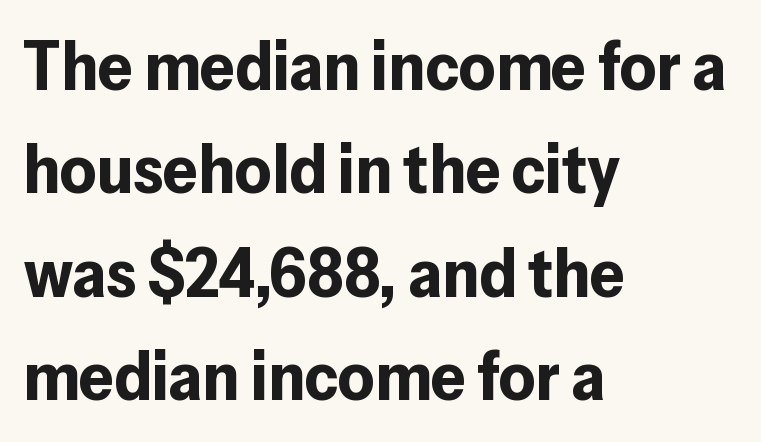
Q: Is the text bold? A: Yes.
Q: Is the text italic (slanted)? A: No, it is upright.
Q: Is the typeface a serif or a sans-serif typeface? A: Sans-serif.
Q: Is the text underlined? A: No.
Q: How is the paragraph aligned? A: Left-aligned.
Q: Is the spacing between letters normal or unusually wide? A: Normal.
Q: Is the spacing between lines tight, normal or loose? A: Normal.
Q: Width (condensed, normal, or wide)? A: Normal.
Q: Stroke contrast? A: Low.
Q: x-height? A: Medium.
Q: Monospaced? A: No.
